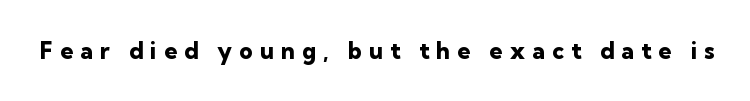
Between one letter and the next there's a generous, obvious gap. Does the lettering tilt? It doesn't — this is upright. I'd describe the lettering as bold — thick and assertive. Letters rest on an invisible, unmarked baseline.
